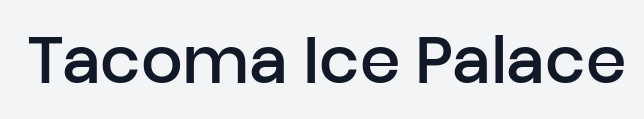
{"serif": "no", "italic": "no", "bold": "semi", "weight": "semibold", "width": "normal", "stroke_contrast": "low", "x_height": "medium", "monospaced": "no", "underline": "no", "letter_spacing": "normal", "letter_spacing_em": 0.0, "glyph_px": 65}
